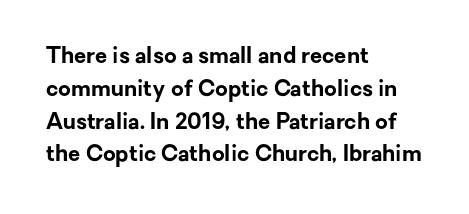
Nobody touched the tracking dial on this one. Alignment: flush left. Tall strokes in this sample are plumb rather than angled. Weight: bold.
